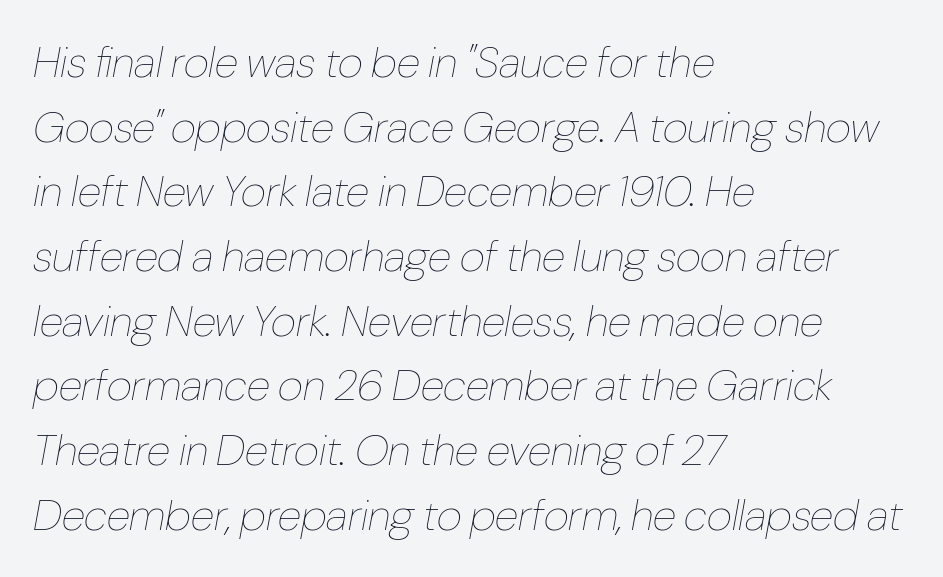
The image shows 44 px thin, condensed type, italic (leaning right); set left-aligned, normal line spacing (1.47x), normal letter spacing, not underlined; low stroke contrast and a medium x-height.
